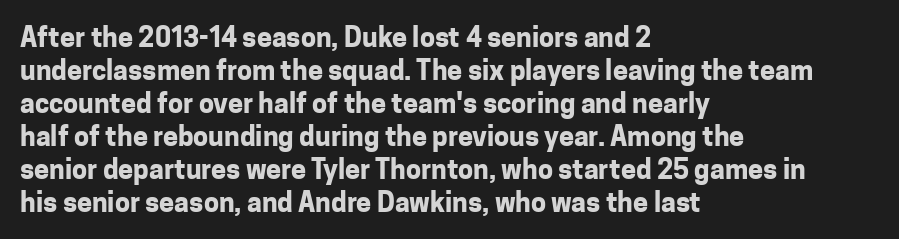
{"italic": "no", "bold": "yes", "underline": "no", "align": "left", "line_spacing_ratio": 1.22, "letter_spacing": "normal", "letter_spacing_em": 0.0, "glyph_px": 27}
